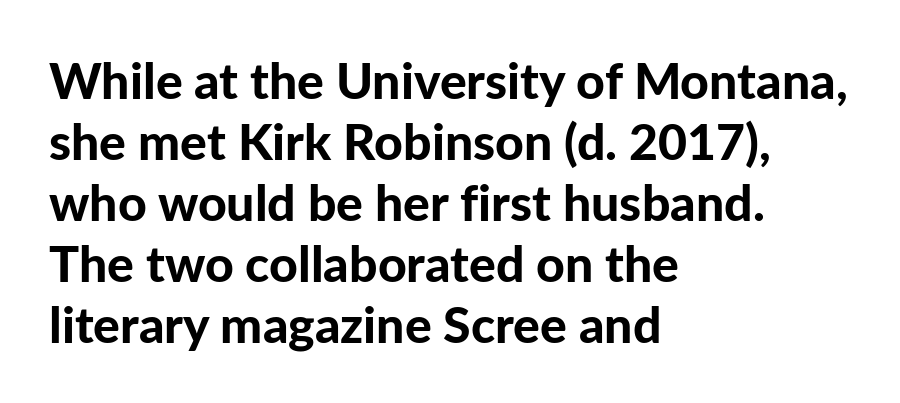
Beneath every word, the page is bare. Look at the bottom of the vertical strokes: they stop flat, with no serifs. The typography opts for an upright posture over an oblique one. Note the varied advance widths — an 'i' is clearly narrower than an 'm'. In CSS terms this would be text-align: left.
